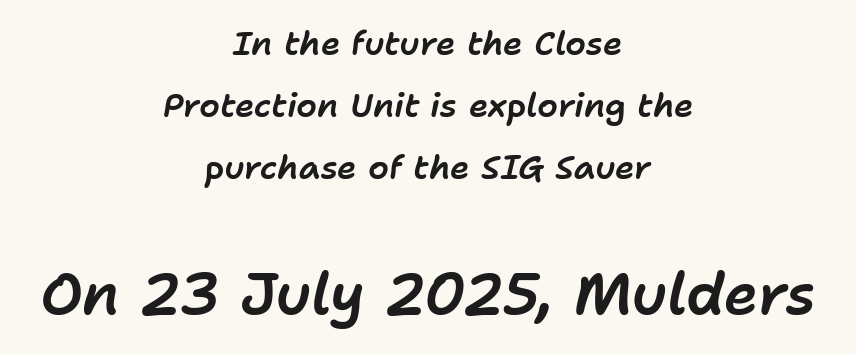
The image shows 58 px text type, italic (leaning right); set centered, line spacing 1.88x, normal letter spacing, not underlined; the second (bottom) block is 1.76x larger; low stroke contrast and a medium x-height.
